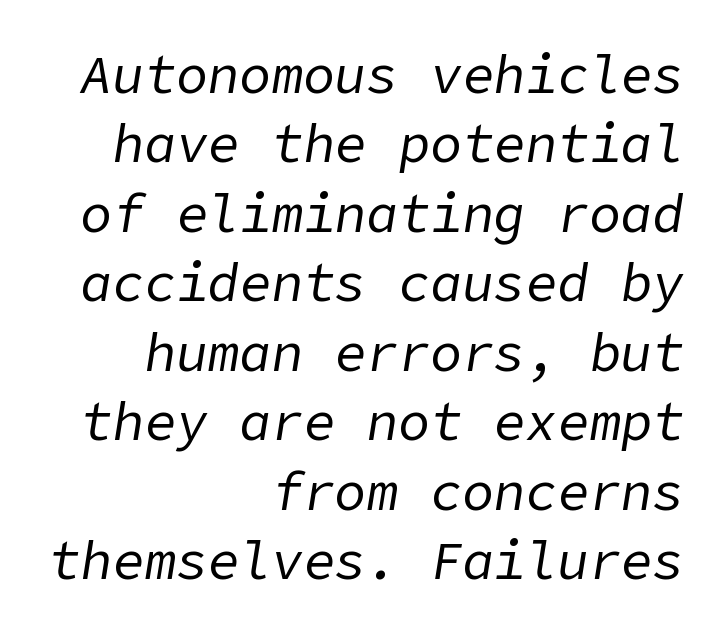
The image shows 53 px regular-weight type, italic (leaning right); set right-aligned, normal line spacing (1.31x), normal letter spacing, not underlined; low stroke contrast and a medium x-height.
